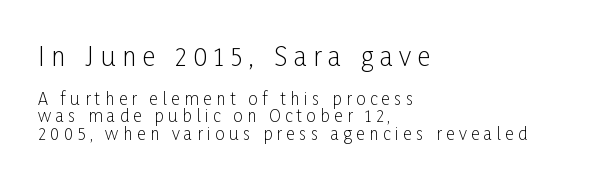
The block of text is dense from top to bottom, with scant space between rows. The gap between lines stays unmarked. If you drew a line through each stem, it would be perfectly vertical. Characters follow at a spacing far wider than the type designer built in. Is the lower block the larger one? No — the upper block carries the bigger type. The text block is weighted toward the left margin, trailing off unevenly rightward.
